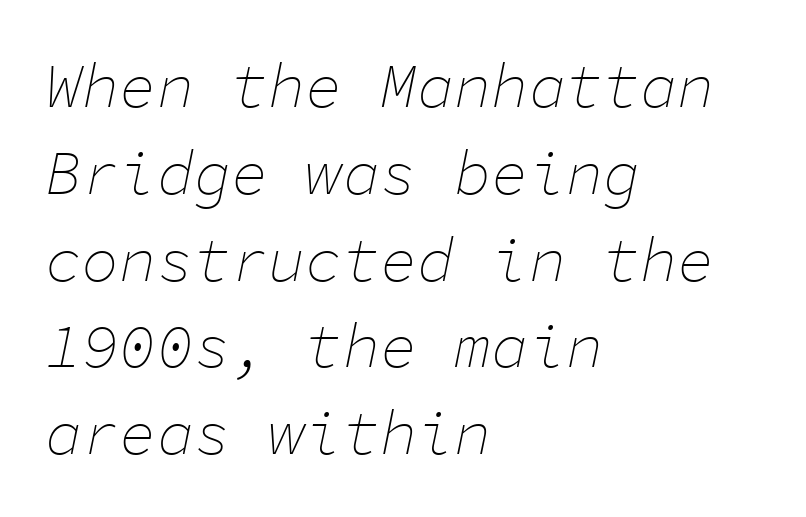
{"italic": "yes", "lean": "right", "slant_degrees": 11, "bold": "no", "weight": "thin", "width": "normal", "stroke_contrast": "low", "x_height": "medium", "monospaced": "yes", "underline": "no", "align": "left", "line_spacing": "normal", "line_spacing_ratio": 1.4, "letter_spacing": "normal", "letter_spacing_em": 0.0, "glyph_px": 62}
